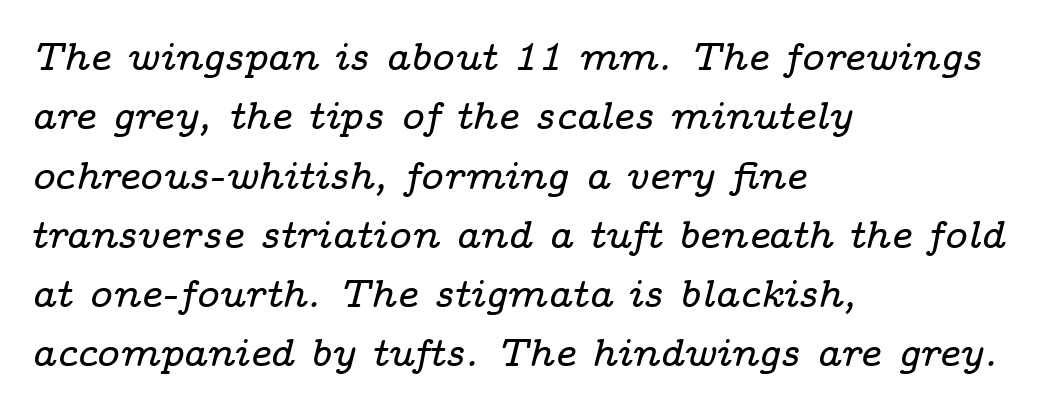
{"serif": "yes", "italic": "yes", "lean": "right", "slant_degrees": 14, "width": "wide", "stroke_contrast": "low", "x_height": "medium", "monospaced": "no", "underline": "no", "align": "left", "line_spacing": "normal", "line_spacing_ratio": 1.52, "letter_spacing": "normal", "letter_spacing_em": 0.0, "glyph_px": 39}
